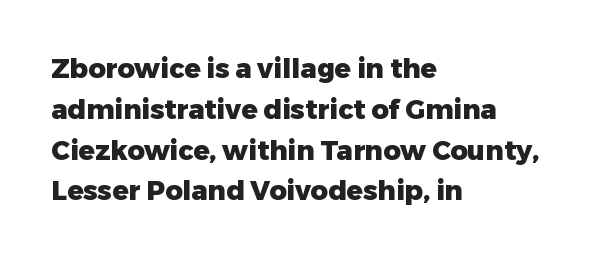
Q: Is the text bold? A: Yes.
Q: Is the text italic (slanted)? A: No, it is upright.
Q: Is the text underlined? A: No.
Q: How is the paragraph aligned? A: Left-aligned.
Q: Is the spacing between letters normal or unusually wide? A: Normal.
Q: Is the spacing between lines tight, normal or loose? A: Normal.
